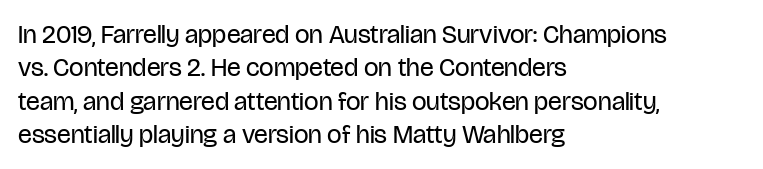
Q: Is the text bold? A: No.
Q: Is the text italic (slanted)? A: No, it is upright.
Q: Is the text underlined? A: No.
Q: How is the paragraph aligned? A: Left-aligned.
Q: Is the spacing between letters normal or unusually wide? A: Normal.
Q: Is the spacing between lines tight, normal or loose? A: Normal.
